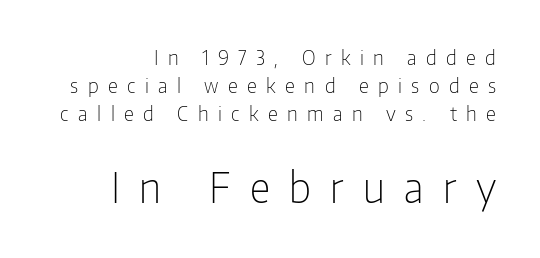
{"serif": "no", "italic": "no", "bold": "no", "weight": "light", "width": "condensed", "stroke_contrast": "low", "x_height": "medium", "monospaced": "no", "underline": "no", "align": "right", "line_spacing": "normal", "line_spacing_ratio": 1.39, "letter_spacing": "wide", "letter_spacing_em": 0.47, "larger_block": "second", "size_ratio": 2.05, "glyph_px": 41}
